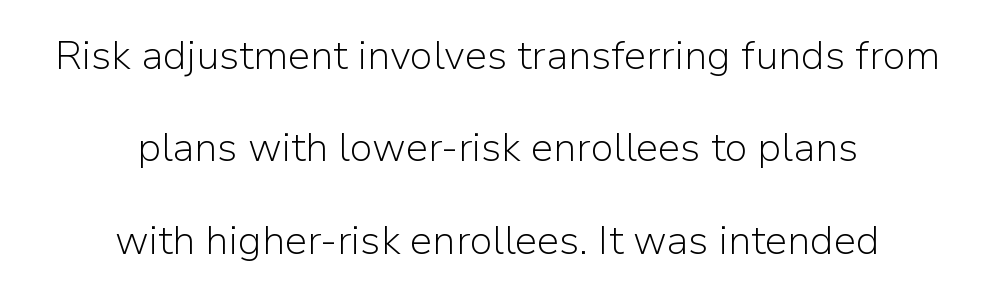
Q: Is the text bold? A: No.
Q: Is the text italic (slanted)? A: No, it is upright.
Q: Is the typeface a serif or a sans-serif typeface? A: Sans-serif.
Q: Is the text underlined? A: No.
Q: How is the paragraph aligned? A: Centered.
Q: Is the spacing between letters normal or unusually wide? A: Normal.
Q: Is the spacing between lines tight, normal or loose? A: Loose.
Q: Width (condensed, normal, or wide)? A: Normal.
Q: Stroke contrast? A: Low.
Q: x-height? A: Medium.
Q: Monospaced? A: No.
